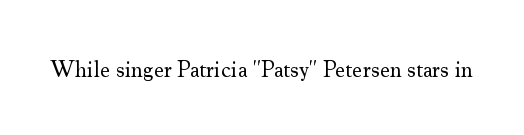
{"italic": "no", "bold": "no", "underline": "no", "letter_spacing": "normal", "letter_spacing_em": 0.0, "glyph_px": 23}
